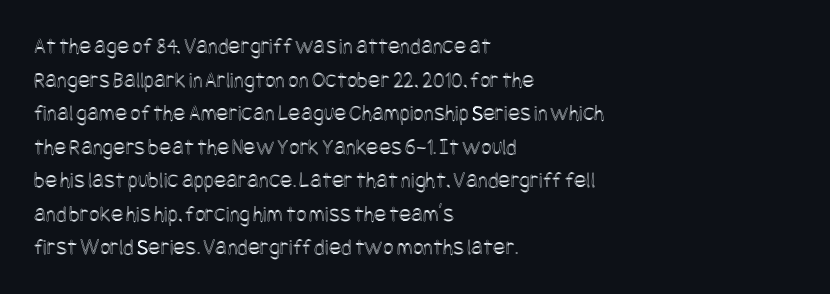
Q: Is the text italic (slanted)? A: No, it is upright.
Q: Is the text underlined? A: No.
Q: How is the paragraph aligned? A: Left-aligned.
Q: Is the spacing between letters normal or unusually wide? A: Normal.
Q: Is the spacing between lines tight, normal or loose? A: Normal.
